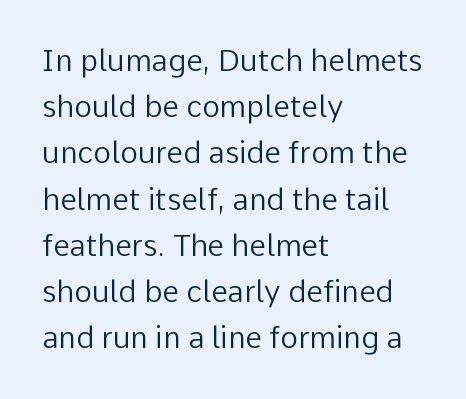
Anything drawn beneath the words? Only blank space. Letters have the restrained weight of plain body copy at most. Letter spacing: default. How would I describe the line gaps? Plain and ordinary. Left-aligned paragraph, ragged on the right.
